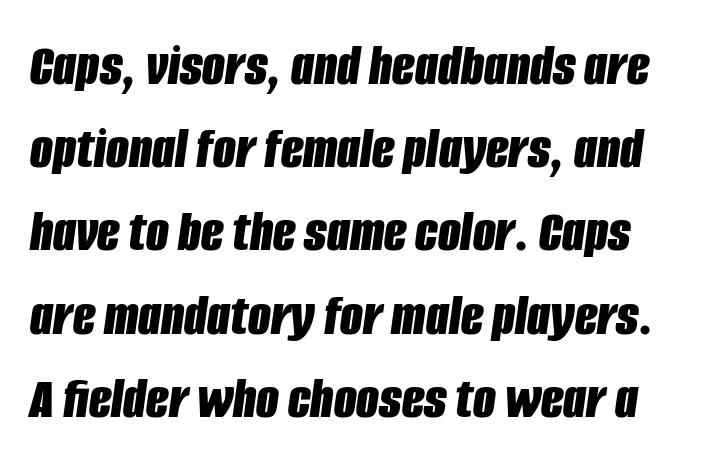
You can tell it's italic because the verticals aren't actually vertical. Emphasis by weight is at full strength: bold. Does the leading feel generous? No, just average. The gaps between neighbouring characters are ordinary and unremarkable. This sample has the flowing, uneven cadence of proportional lettering.
